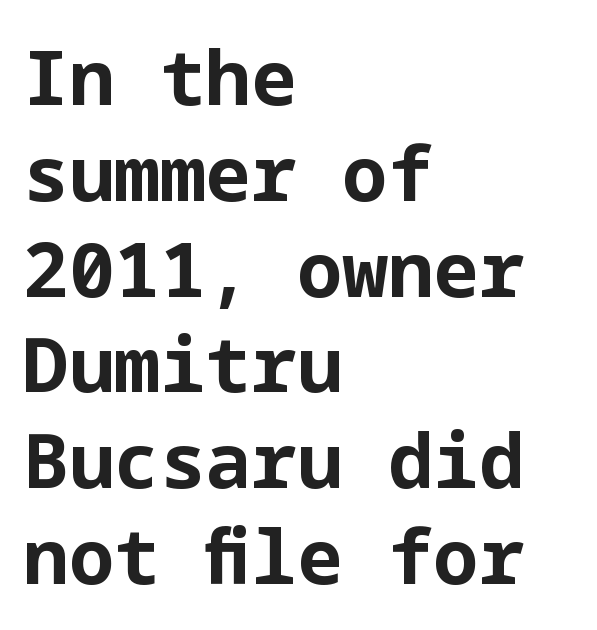
Q: Is the text bold? A: Yes.
Q: Is the text italic (slanted)? A: No, it is upright.
Q: Is the typeface a serif or a sans-serif typeface? A: Sans-serif.
Q: Is the text underlined? A: No.
Q: How is the paragraph aligned? A: Left-aligned.
Q: Is the spacing between letters normal or unusually wide? A: Normal.
Q: Is the spacing between lines tight, normal or loose? A: Normal.
Q: Width (condensed, normal, or wide)? A: Normal.
Q: Stroke contrast? A: Low.
Q: x-height? A: Medium.
